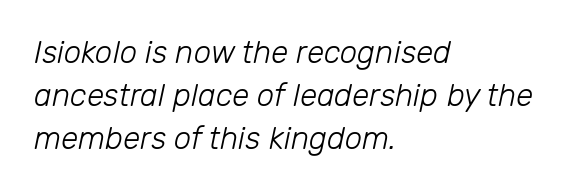
The image shows 31 px light type, italic (leaning right); set left-aligned, normal line spacing (1.39x), normal letter spacing, not underlined; low stroke contrast and a medium x-height.
